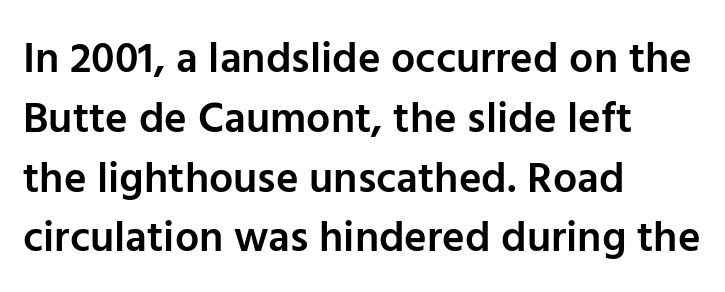
Just letters on the line, the space beneath them empty. The block of text has a typical density, with ordinary space between rows. Every stem runs plumb, perpendicular to the baseline. What stands out about the letter spacing? Nothing — it is the standard amount.
